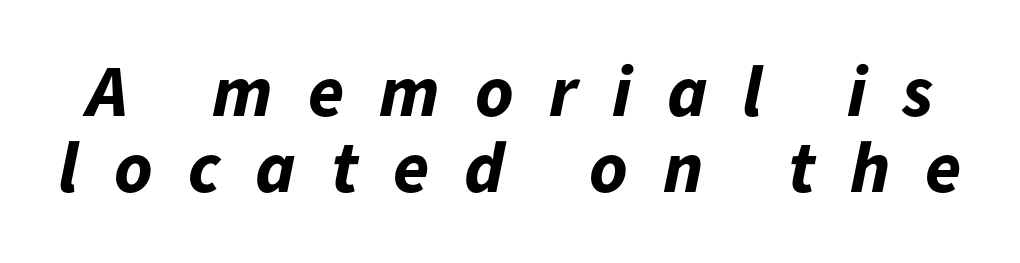
Q: Is the text bold? A: Yes.
Q: Is the text italic (slanted)? A: Yes, it leans right by about 11 degrees.
Q: Is the text underlined? A: No.
Q: Is the spacing between letters normal or unusually wide? A: Unusually wide.
Q: Is the spacing between lines tight, normal or loose? A: Tight.
Q: Width (condensed, normal, or wide)? A: Normal.
Q: Stroke contrast? A: Low.
Q: x-height? A: Medium.
Q: Monospaced? A: No.
